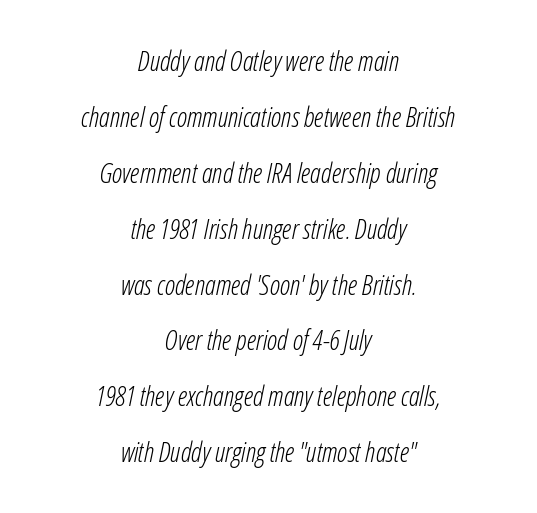
{"italic": "yes", "lean": "right", "slant_degrees": 12, "bold": "no", "underline": "no", "align": "center", "line_spacing": "loose", "line_spacing_ratio": 2.07, "letter_spacing": "normal", "letter_spacing_em": 0.0, "glyph_px": 27}
